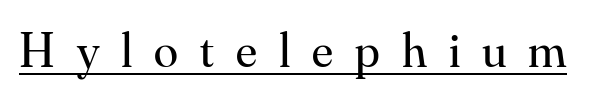
Q: Is the text bold? A: No.
Q: Is the text italic (slanted)? A: No, it is upright.
Q: Is the typeface a serif or a sans-serif typeface? A: Serif.
Q: Is the text underlined? A: Yes.
Q: Is the spacing between letters normal or unusually wide? A: Unusually wide.
Q: Width (condensed, normal, or wide)? A: Normal.
Q: Stroke contrast? A: Medium.
Q: x-height? A: Small.
Q: Monospaced? A: No.
